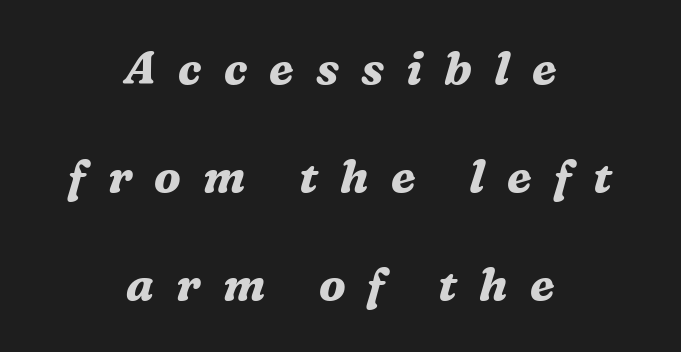
{"serif": "yes", "italic": "yes", "lean": "right", "slant_degrees": 16, "bold": "yes", "weight": "bold", "width": "normal", "stroke_contrast": "medium", "x_height": "medium", "monospaced": "no", "underline": "no", "align": "center", "line_spacing": "loose", "line_spacing_ratio": 2.35, "letter_spacing": "wide", "letter_spacing_em": 0.48, "glyph_px": 46}
